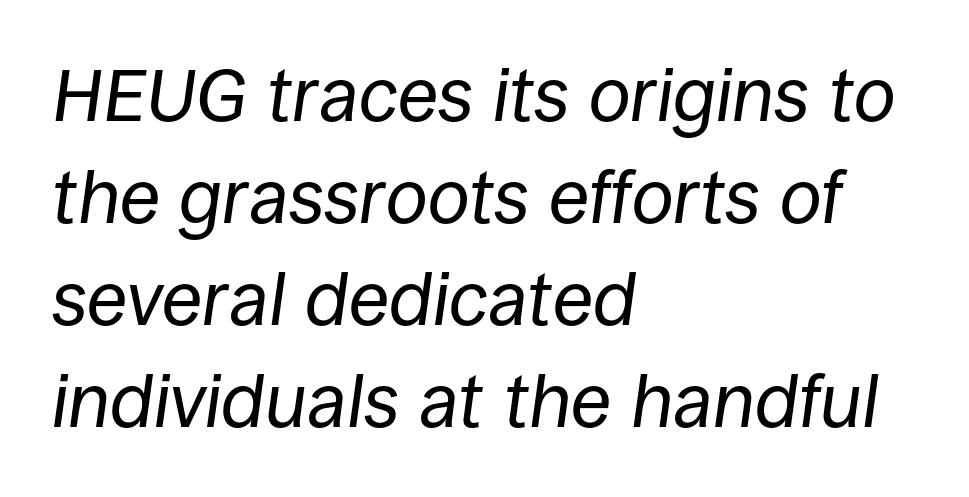
{"italic": "yes", "lean": "right", "slant_degrees": 8, "bold": "no", "weight": "regular", "width": "normal", "stroke_contrast": "low", "x_height": "large", "monospaced": "no", "underline": "no", "align": "left", "line_spacing": "normal", "line_spacing_ratio": 1.36, "letter_spacing": "normal", "letter_spacing_em": 0.0, "glyph_px": 75}
